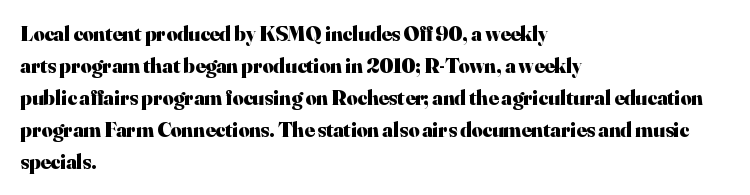
Q: Is the text bold? A: Yes.
Q: Is the text italic (slanted)? A: No, it is upright.
Q: Is the text underlined? A: No.
Q: How is the paragraph aligned? A: Left-aligned.
Q: Is the spacing between letters normal or unusually wide? A: Normal.
Q: Is the spacing between lines tight, normal or loose? A: Normal.
